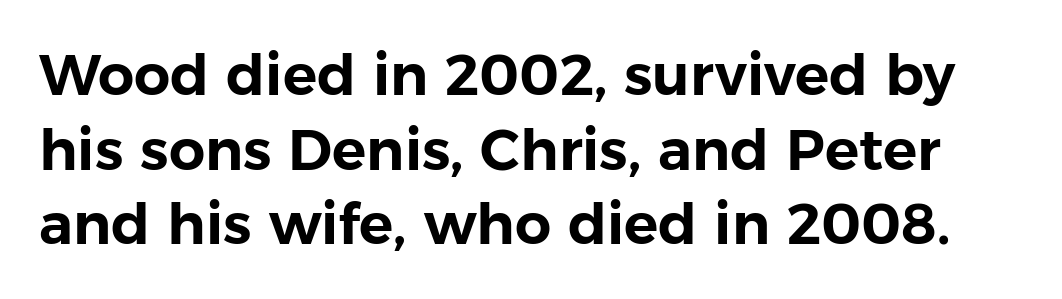
Here the designer chose a conventional face with non-uniform glyph widths. The lettering stays uniformly vertical, giving the passage a roman look. The tracking reads as untouched default to a designer's eye. In terms of leading, this rendering sits right in the middle. The strip under each line holds only bare page. Grotesque or geometric, the face here clearly has no serifs.
